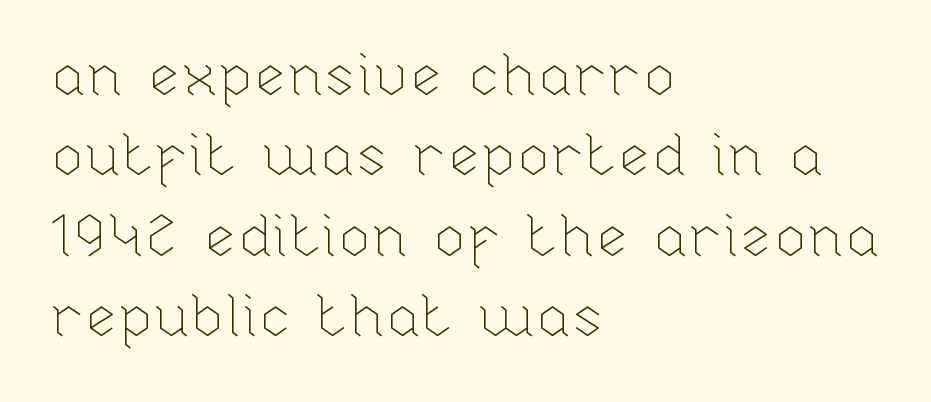
Between one letter and the next there's only the usual sliver of space. A quiet, ordinary-to-light weight characterises the typeface. You can tell it's not italic because the verticals are truly vertical. One-word summary of the alignment: left.
